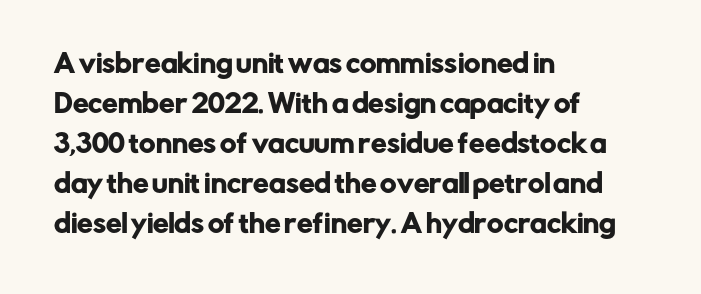
{"italic": "no", "underline": "no", "align": "left", "line_spacing": "normal", "line_spacing_ratio": 1.6, "letter_spacing": "normal", "letter_spacing_em": 0.0, "glyph_px": 25}
